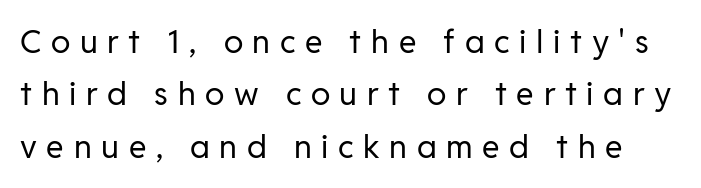
Q: Is the text bold? A: No.
Q: Is the text italic (slanted)? A: No, it is upright.
Q: Is the typeface a serif or a sans-serif typeface? A: Sans-serif.
Q: Is the text underlined? A: No.
Q: Is the spacing between letters normal or unusually wide? A: Unusually wide.
Q: Is the spacing between lines tight, normal or loose? A: Normal.
Q: Width (condensed, normal, or wide)? A: Normal.
Q: Stroke contrast? A: Low.
Q: x-height? A: Medium.
Q: Monospaced? A: No.
